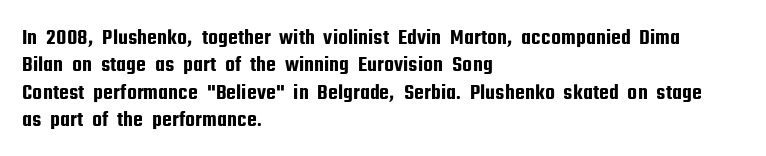
The image shows 22 px text type, upright; set left-aligned, line spacing 1.24x, normal letter spacing, not underlined.
